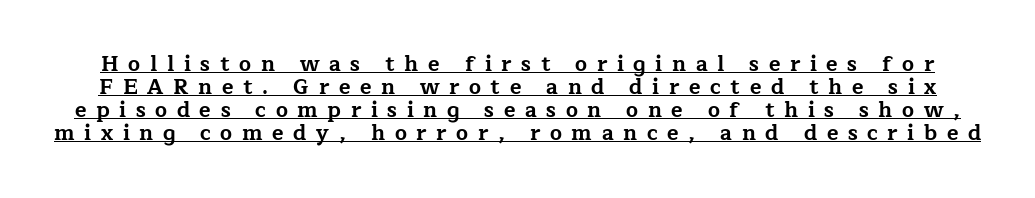
Q: Is the text bold? A: Yes.
Q: Is the text italic (slanted)? A: No, it is upright.
Q: Is the text underlined? A: Yes.
Q: Is the spacing between letters normal or unusually wide? A: Unusually wide.
Q: Is the spacing between lines tight, normal or loose? A: Tight.
